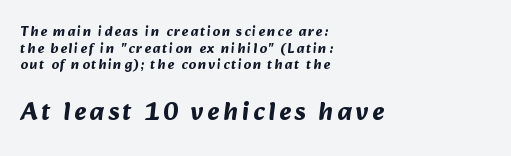
Q: Is the text bold? A: Yes.
Q: Is the text underlined? A: No.
Q: How is the paragraph aligned? A: Left-aligned.
Q: Which block of text is set in a larger size, the first (top) or the second (bottom)? A: The second (bottom) one.
